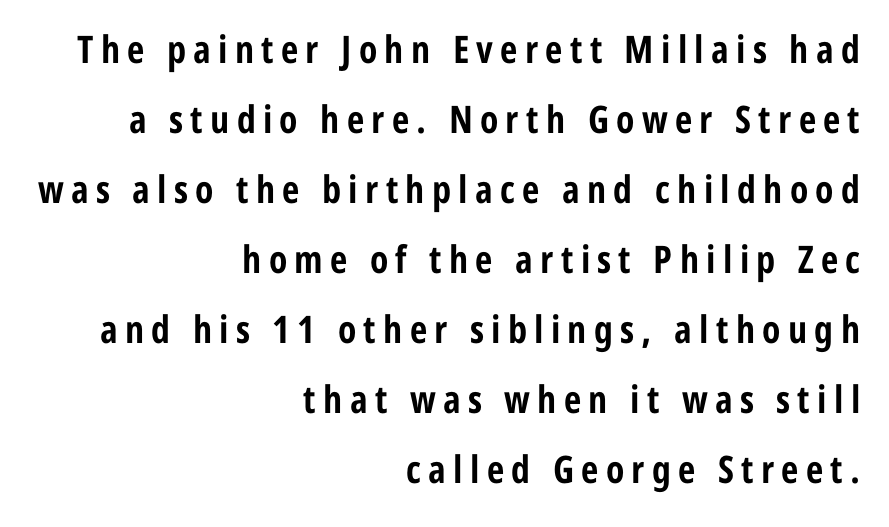
The type sits square on the baseline with zero lean. One-word summary of the alignment: right. A full-strength bold gives these letters their thick strokes. The passage shown is typeset with a sans-serif family. Spacing verdict: proportional, widths tailored to each character.
